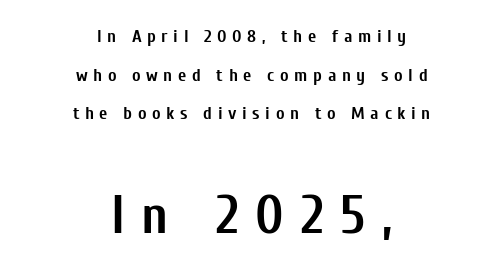
The image shows 54 px semibold, condensed sans-serif type, upright; set centered, loose line spacing (2.14x), unusually wide letter spacing (+0.31 em), not underlined; the second (bottom) block is 3.0x larger; low stroke contrast and a medium x-height.
